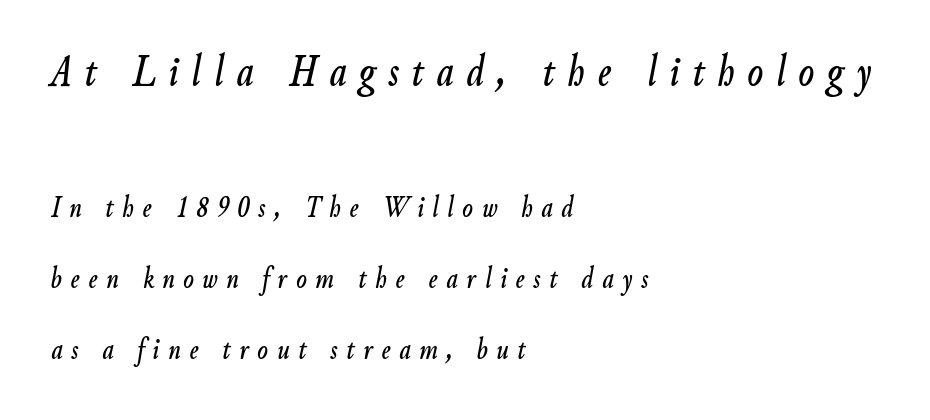
Q: Is the text italic (slanted)? A: Yes, it leans right by about 9 degrees.
Q: Is the text underlined? A: No.
Q: How is the paragraph aligned? A: Left-aligned.
Q: Is the spacing between letters normal or unusually wide? A: Unusually wide.
Q: Is the spacing between lines tight, normal or loose? A: Loose.
Q: Which block of text is set in a larger size, the first (top) or the second (bottom)? A: The first (top) one.
Q: Width (condensed, normal, or wide)? A: Condensed.
Q: Stroke contrast? A: Low.
Q: x-height? A: Small.
Q: Monospaced? A: No.
